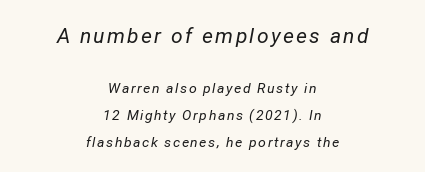
{"italic": "yes", "lean": "right", "slant_degrees": 12, "bold": "no", "underline": "no", "align": "center", "line_spacing": "loose", "line_spacing_ratio": 1.95, "larger_block": "first", "size_ratio": 1.5, "glyph_px": 21}
